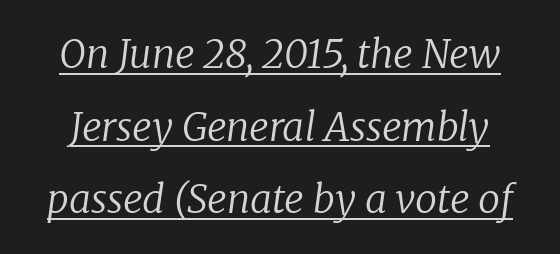
Honestly, the underline is the first thing you notice here. Type style note: has serifs. No chunkiness to these letters — they're not bold. You could not count columns in this text — the font is proportionally spaced.
